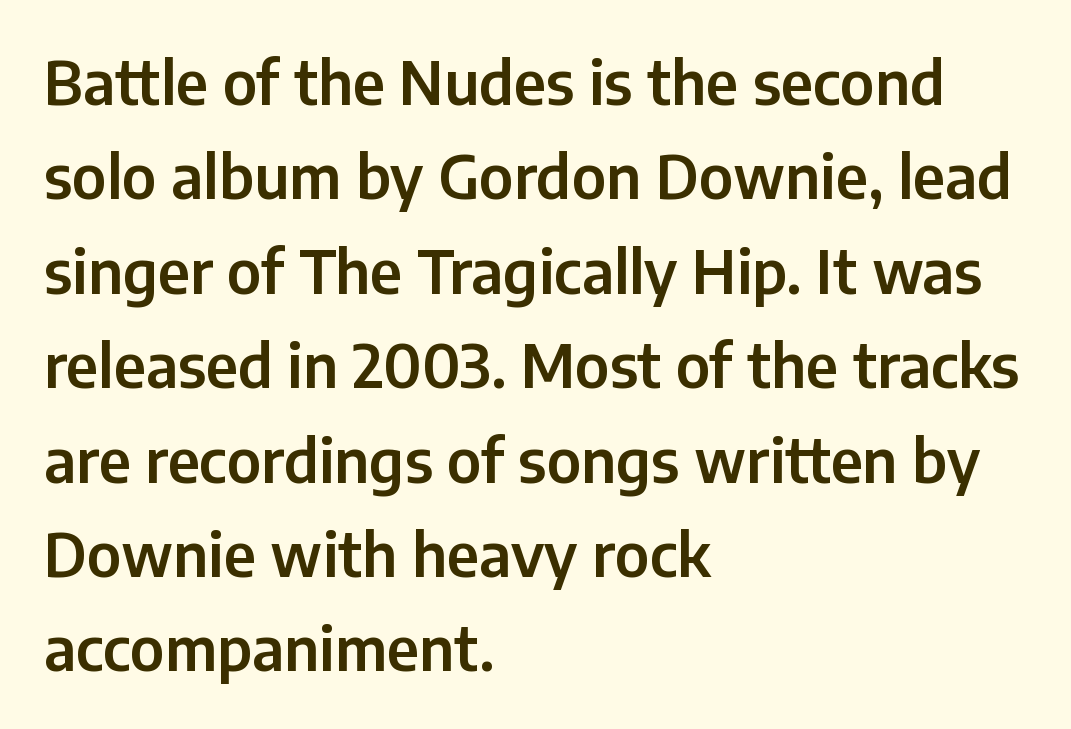
{"serif": "no", "italic": "no", "width": "normal", "stroke_contrast": "low", "x_height": "medium", "monospaced": "no", "underline": "no", "align": "left", "line_spacing": "normal", "line_spacing_ratio": 1.6, "letter_spacing": "normal", "letter_spacing_em": 0.0, "glyph_px": 59}
